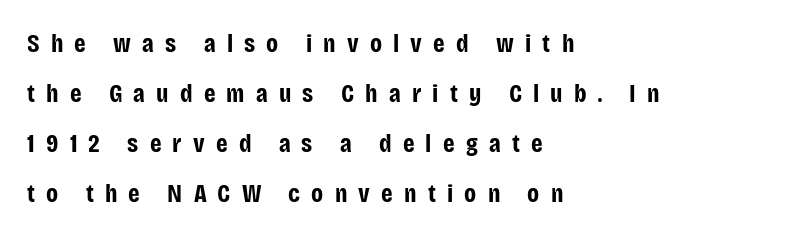
Q: Is the text bold? A: Yes.
Q: Is the text italic (slanted)? A: No, it is upright.
Q: Is the text underlined? A: No.
Q: How is the paragraph aligned? A: Left-aligned.
Q: Is the spacing between letters normal or unusually wide? A: Unusually wide.
Q: Is the spacing between lines tight, normal or loose? A: Loose.
